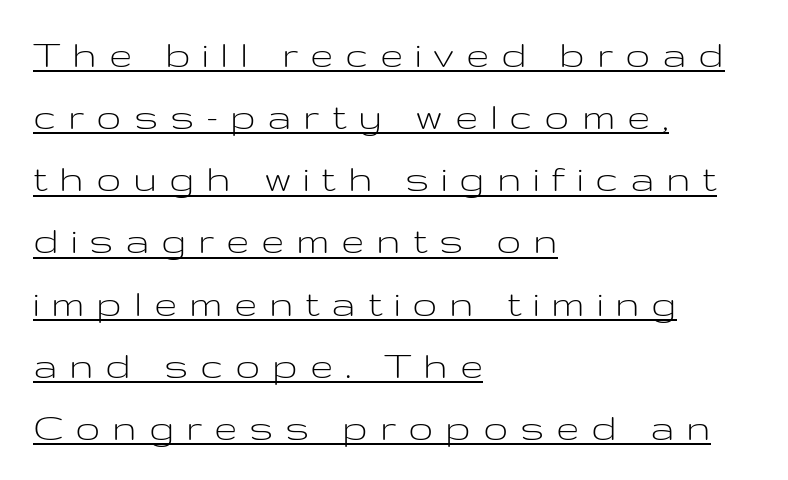
{"serif": "no", "italic": "no", "bold": "no", "weight": "light", "width": "wide", "stroke_contrast": "low", "x_height": "medium", "monospaced": "no", "underline": "yes", "align": "left", "line_spacing": "normal", "line_spacing_ratio": 1.48, "letter_spacing": "wide", "letter_spacing_em": 0.28, "glyph_px": 42}
